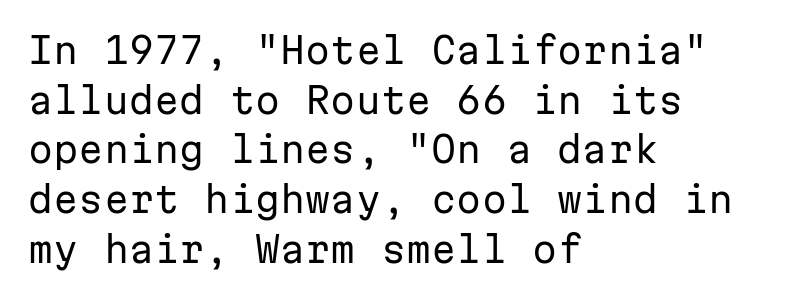
Plain, unruled lines of type. Whoever set this chose a conventional vertical rhythm. These lines were composed using upright roman letters. No extra tracking has been applied to these lines. These lines are set flush left with a ragged right edge.
